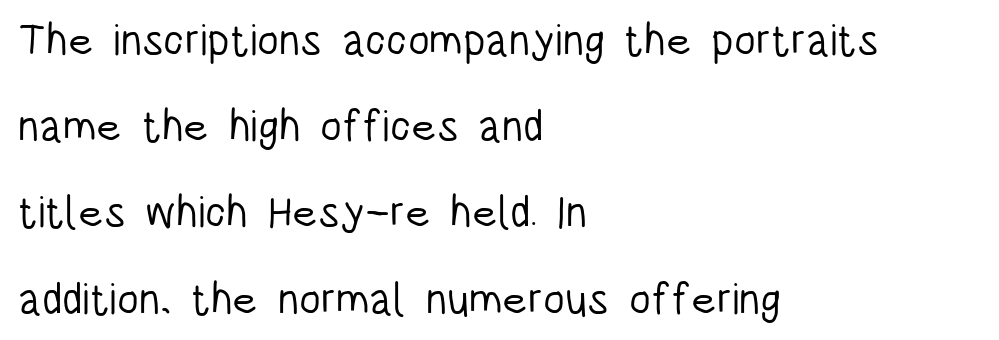
The image shows 44 px light, condensed sans-serif type, upright; set left-aligned, loose line spacing (1.96x), normal letter spacing, not underlined; low stroke contrast and a large x-height.
